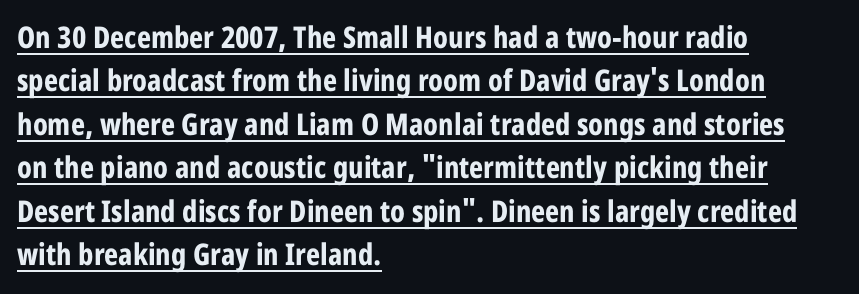
Q: Is the text bold? A: Yes.
Q: Is the text italic (slanted)? A: No, it is upright.
Q: Is the typeface a serif or a sans-serif typeface? A: Sans-serif.
Q: Is the text underlined? A: Yes.
Q: How is the paragraph aligned? A: Left-aligned.
Q: Is the spacing between letters normal or unusually wide? A: Normal.
Q: Is the spacing between lines tight, normal or loose? A: Normal.
Q: Width (condensed, normal, or wide)? A: Condensed.
Q: Stroke contrast? A: Low.
Q: x-height? A: Large.
Q: Monospaced? A: No.
